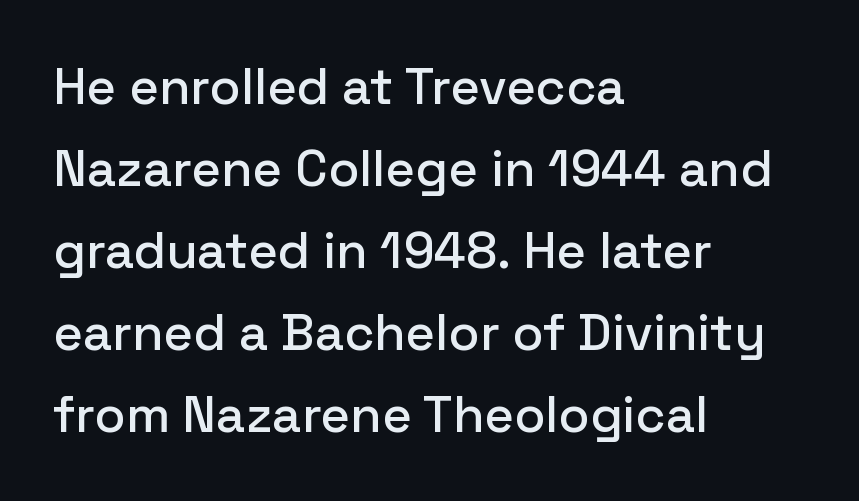
{"serif": "no", "italic": "no", "width": "normal", "stroke_contrast": "low", "x_height": "medium", "monospaced": "no", "underline": "no", "align": "left", "line_spacing": "normal", "line_spacing_ratio": 1.61, "letter_spacing": "normal", "letter_spacing_em": 0.0, "glyph_px": 51}
